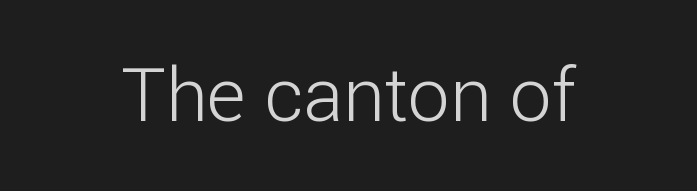
Q: Is the text bold? A: No.
Q: Is the text italic (slanted)? A: No, it is upright.
Q: Is the typeface a serif or a sans-serif typeface? A: Sans-serif.
Q: Is the text underlined? A: No.
Q: Is the spacing between letters normal or unusually wide? A: Normal.
Q: Width (condensed, normal, or wide)? A: Normal.
Q: Stroke contrast? A: Low.
Q: x-height? A: Medium.
Q: Monospaced? A: No.
